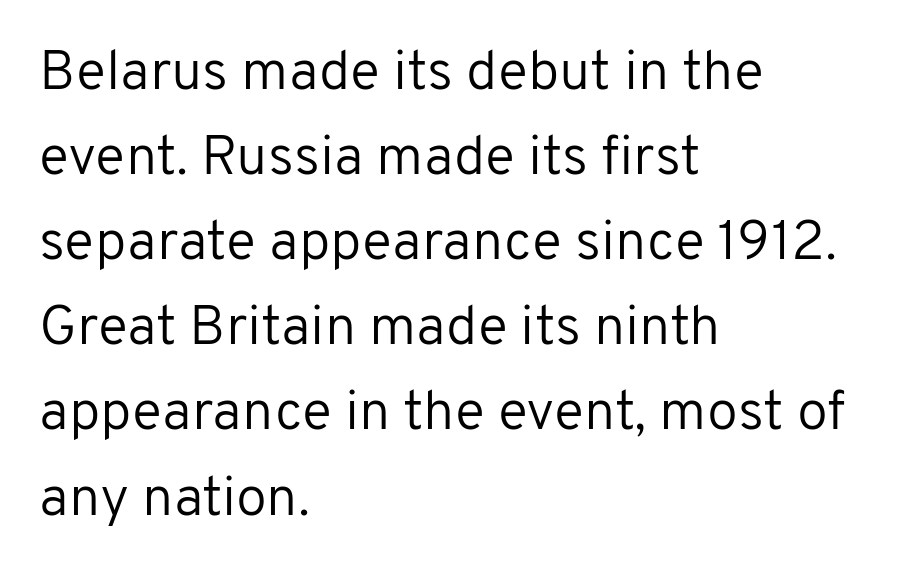
{"serif": "no", "italic": "no", "bold": "no", "weight": "regular", "width": "normal", "stroke_contrast": "low", "x_height": "medium", "monospaced": "no", "underline": "no", "align": "left", "line_spacing": "normal", "line_spacing_ratio": 1.52, "letter_spacing": "normal", "letter_spacing_em": 0.0, "glyph_px": 56}
